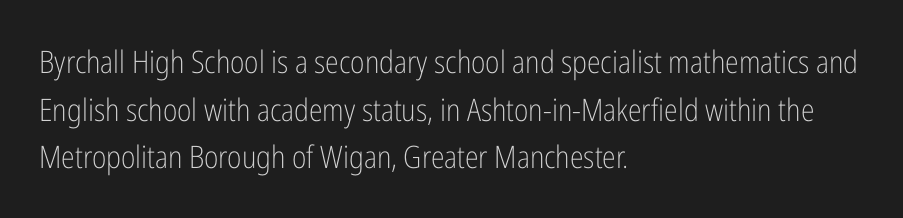
The image shows 31 px light, condensed sans-serif type, upright; set left-aligned, normal line spacing (1.54x), normal letter spacing, not underlined; low stroke contrast and a medium x-height.
